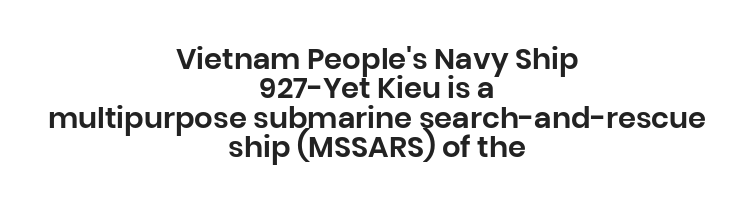
The image shows 29 px sans-serif type, upright; set centered, tight line spacing (1.01x), normal letter spacing, not underlined; low stroke contrast and a large x-height.
